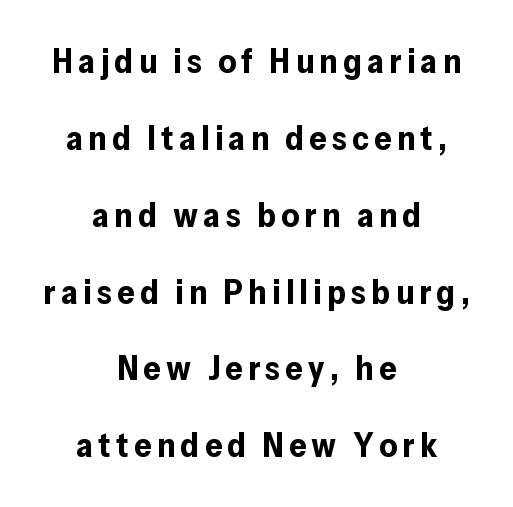
{"serif": "no", "italic": "no", "bold": "yes", "weight": "bold", "width": "normal", "stroke_contrast": "low", "x_height": "medium", "monospaced": "no", "underline": "no", "align": "center", "line_spacing": "loose", "line_spacing_ratio": 2.26, "glyph_px": 34}
